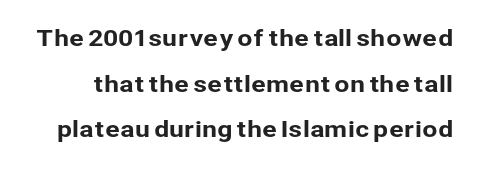
The image shows 22 px text type, upright; set loose line spacing (2.07x), normal letter spacing, not underlined.
